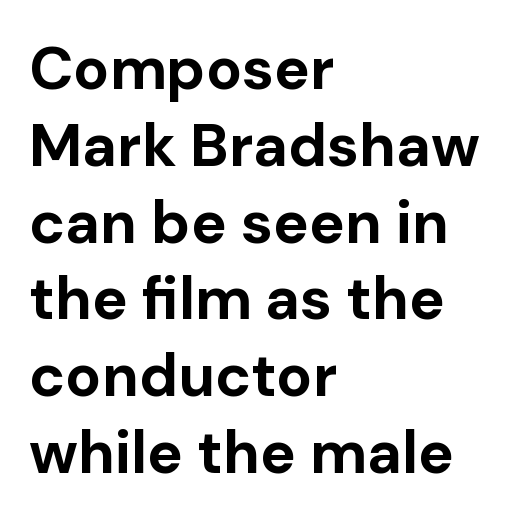
The image shows 60 px bold sans-serif type, upright; set left-aligned, normal line spacing (1.28x), normal letter spacing, not underlined; low stroke contrast and a medium x-height.
